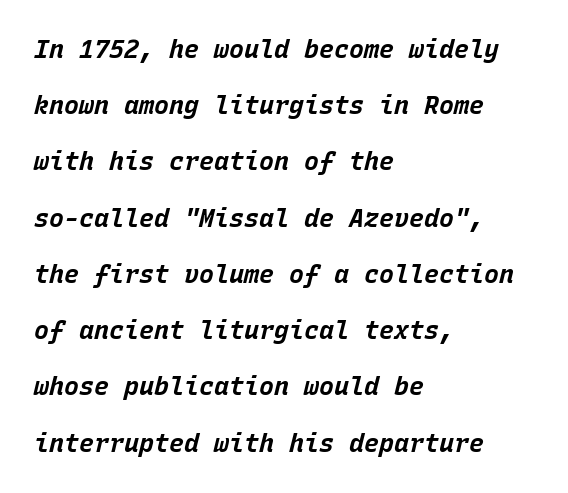
{"italic": "yes", "lean": "right", "slant_degrees": 15, "bold": "yes", "underline": "no", "align": "left", "line_spacing": "loose", "line_spacing_ratio": 2.25, "letter_spacing": "normal", "letter_spacing_em": 0.0, "glyph_px": 25}
